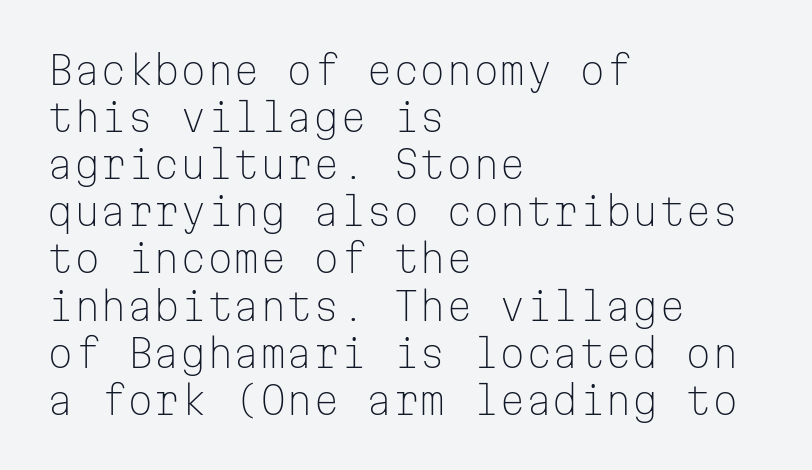
{"serif": "no", "italic": "no", "bold": "no", "weight": "light", "width": "normal", "stroke_contrast": "low", "x_height": "medium", "monospaced": "yes", "underline": "no", "align": "left", "line_spacing_ratio": 1.24, "letter_spacing": "normal", "letter_spacing_em": 0.0, "glyph_px": 38}
